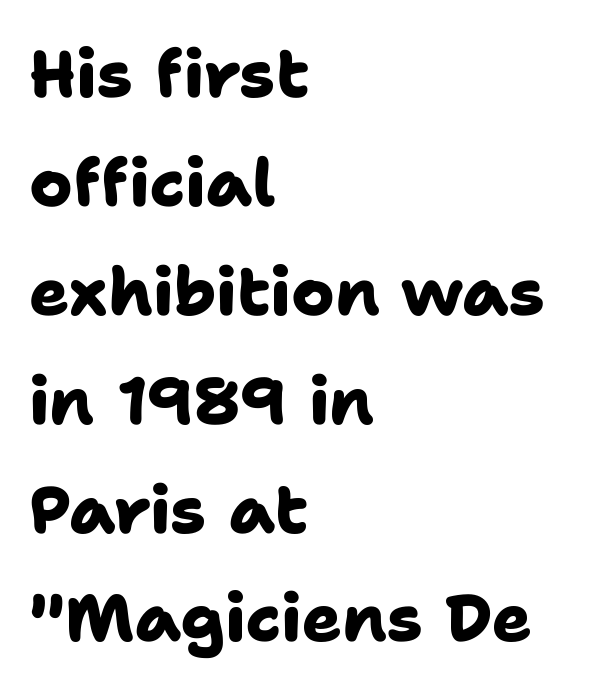
The image shows 66 px heavy sans-serif type; set left-aligned, normal line spacing (1.65x), normal letter spacing, not underlined; low stroke contrast and a medium x-height.
